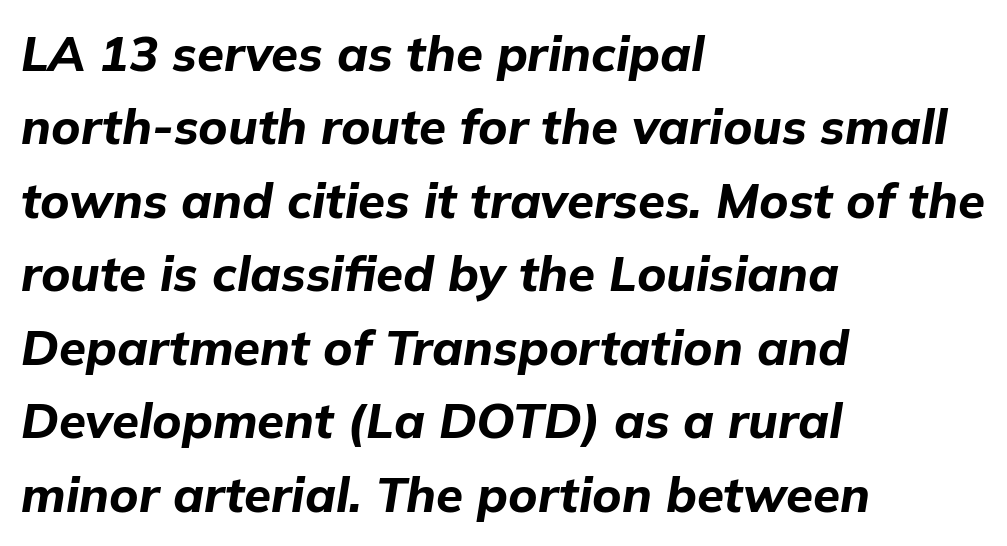
Q: Is the text bold? A: Yes.
Q: Is the text italic (slanted)? A: Yes, it leans right by about 9 degrees.
Q: Is the text underlined? A: No.
Q: How is the paragraph aligned? A: Left-aligned.
Q: Is the spacing between letters normal or unusually wide? A: Normal.
Q: Is the spacing between lines tight, normal or loose? A: Normal.
Q: Width (condensed, normal, or wide)? A: Normal.
Q: Stroke contrast? A: Low.
Q: x-height? A: Medium.
Q: Monospaced? A: No.
